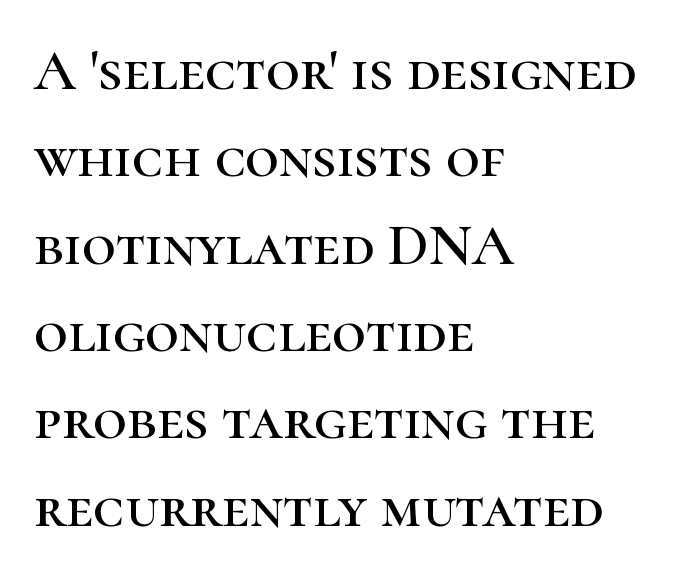
The image shows 59 px serif type, upright; set left-aligned, normal line spacing (1.48x), normal letter spacing, not underlined; high stroke contrast and a medium x-height.
